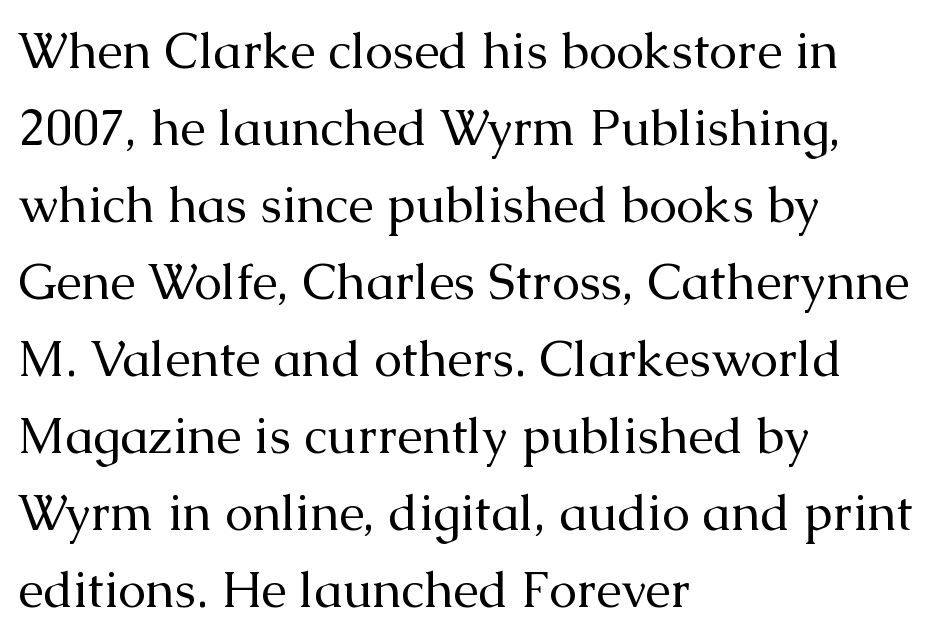
The image shows 50 px regular-weight serif type, upright; set left-aligned, normal line spacing (1.54x), normal letter spacing, not underlined; medium stroke contrast and a medium x-height.
